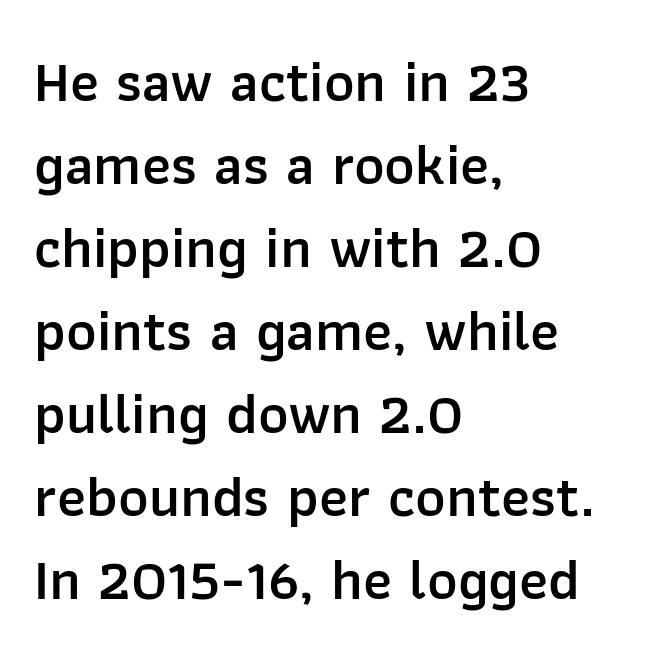
If you drew a ruler down the left edge, every line would touch it. The rendering uses natural spacing where letterforms have individual widths. The passage shown is not underscored anywhere. Regular leading. A typesetter would label this face a sans. Quick note: not italic, upright.
